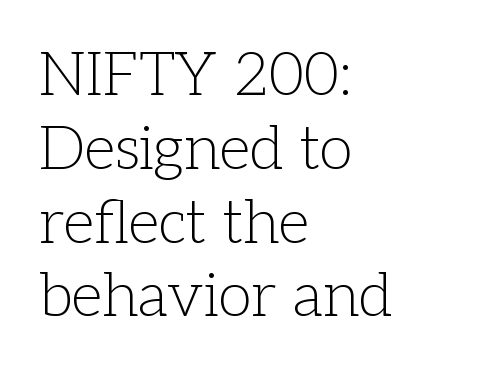
Q: Is the text bold? A: No.
Q: Is the text italic (slanted)? A: No, it is upright.
Q: Is the typeface a serif or a sans-serif typeface? A: Serif.
Q: Is the text underlined? A: No.
Q: How is the paragraph aligned? A: Left-aligned.
Q: Is the spacing between letters normal or unusually wide? A: Normal.
Q: Width (condensed, normal, or wide)? A: Normal.
Q: Stroke contrast? A: Low.
Q: x-height? A: Medium.
Q: Monospaced? A: No.
